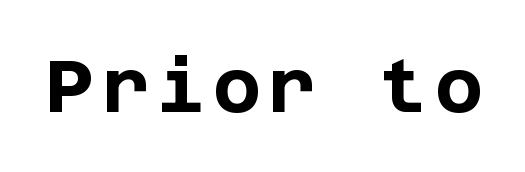
The foot of each line stays bare and open. Each letter's strokes conclude bluntly, with no projecting serifs. The letters stand upright; this is a roman face. Notice how thick the strokes are: this is what a full bold looks like.
